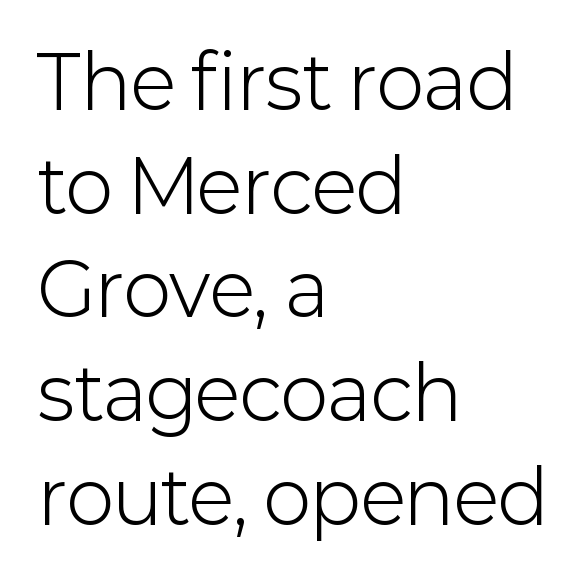
Q: Is the text bold? A: No.
Q: Is the text italic (slanted)? A: No, it is upright.
Q: Is the typeface a serif or a sans-serif typeface? A: Sans-serif.
Q: Is the text underlined? A: No.
Q: How is the paragraph aligned? A: Left-aligned.
Q: Is the spacing between letters normal or unusually wide? A: Normal.
Q: Is the spacing between lines tight, normal or loose? A: Normal.
Q: Width (condensed, normal, or wide)? A: Normal.
Q: Stroke contrast? A: Low.
Q: x-height? A: Medium.
Q: Monospaced? A: No.
